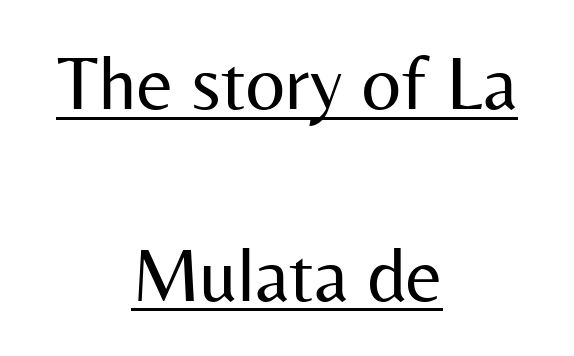
The image shows 77 px regular-weight sans-serif type, upright; set centered, loose line spacing (2.49x), normal letter spacing, underlined; medium stroke contrast and a medium x-height.
